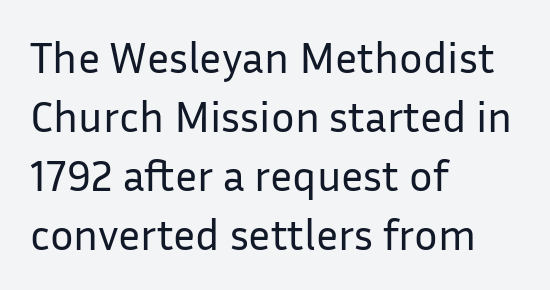
Style check: upright. Here the glyphs are tracked normally, forming tight word shapes. This sample uses a sans-serif face. The face used here is proportionally spaced, like ordinary book or web type. Bare-footed words on every line. The rag falls on the right side of this text block.
